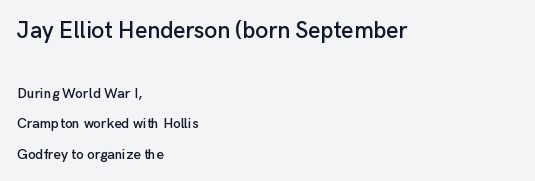
Q: Is the text italic (slanted)? A: No, it is upright.
Q: Is the text underlined? A: No.
Q: How is the paragraph aligned? A: Left-aligned.
Q: Is the spacing between letters normal or unusually wide? A: Normal.
Q: Is the spacing between lines tight, normal or loose? A: Loose.
Q: Which block of text is set in a larger size, the first (top) or the second (bottom)? A: The first (top) one.
